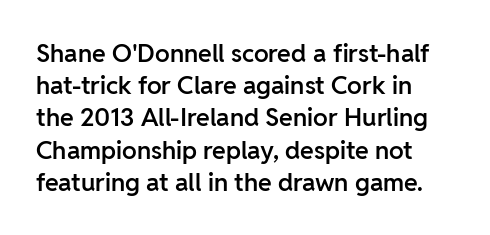
Q: Is the text bold? A: Semi-bold.
Q: Is the text italic (slanted)? A: No, it is upright.
Q: Is the text underlined? A: No.
Q: How is the paragraph aligned? A: Left-aligned.
Q: Is the spacing between letters normal or unusually wide? A: Normal.
Q: Is the spacing between lines tight, normal or loose? A: Normal.
